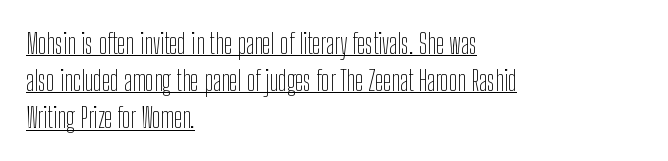
{"serif": "no", "italic": "no", "bold": "no", "weight": "thin", "width": "condensed", "stroke_contrast": "low", "x_height": "medium", "monospaced": "no", "underline": "yes", "align": "left", "line_spacing": "normal", "line_spacing_ratio": 1.33, "letter_spacing": "normal", "letter_spacing_em": 0.0, "glyph_px": 28}
